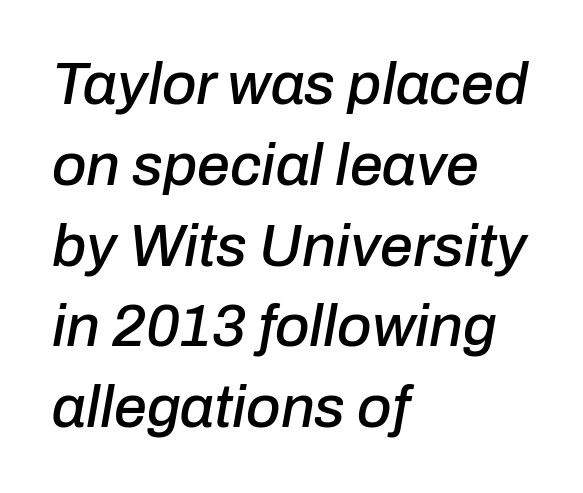
Plain, unruled lines of type. This sample keeps an unexceptional amount of space between lines. The text block is weighted toward the left margin, trailing off unevenly rightward. Observe the ordinary spacing: letters are neighbours, not strangers. Style check: oblique. Proportional: the letters do not fall into vertical columns.
